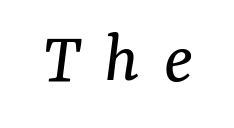
{"serif": "yes", "italic": "yes", "lean": "right", "slant_degrees": 7, "bold": "no", "weight": "regular", "width": "normal", "stroke_contrast": "medium", "x_height": "medium", "monospaced": "no", "underline": "no", "letter_spacing": "wide", "letter_spacing_em": 0.32, "glyph_px": 75}
